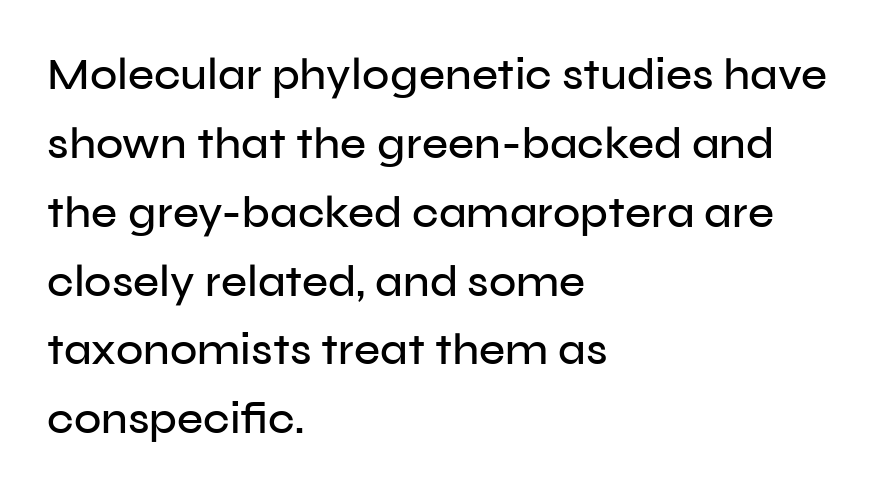
The image shows 45 px sans-serif type, upright; set left-aligned, normal line spacing (1.53x), normal letter spacing, not underlined; low stroke contrast and a medium x-height.
